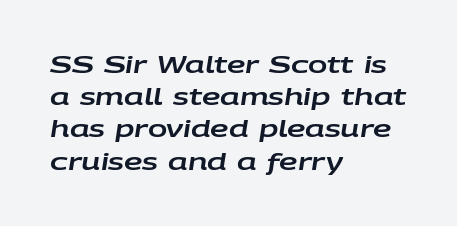
The image shows 23 px text type, italic (leaning right); set left-aligned, normal line spacing (1.4x), normal letter spacing, not underlined.
